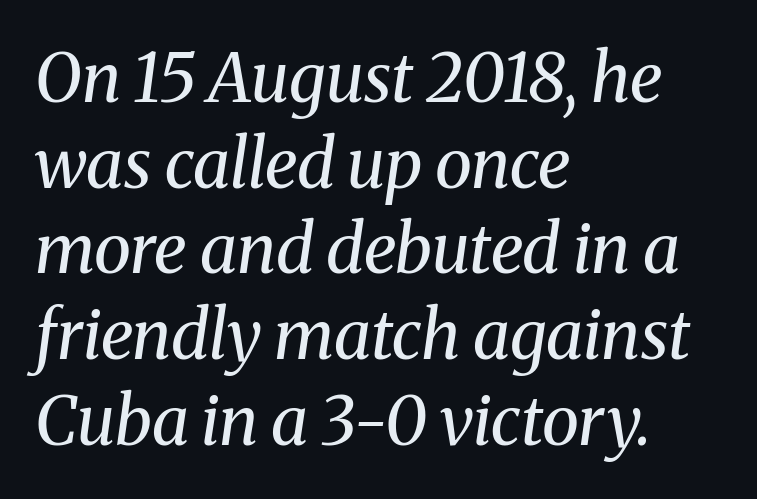
The image shows 68 px regular-weight serif type, italic (leaning right); set left-aligned, normal line spacing (1.26x), normal letter spacing, not underlined; medium stroke contrast and a medium x-height.
